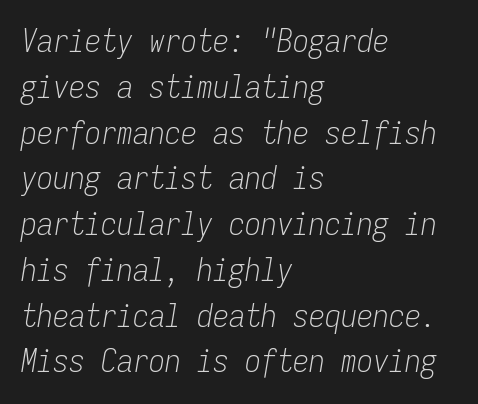
Heaviness? Minimal to ordinary, like unemphasized prose. Whoever set this chose a conventional vertical rhythm. Each letter, wide or thin by design, is forced into the same width here. The text block is weighted toward the left margin, trailing off unevenly rightward.
